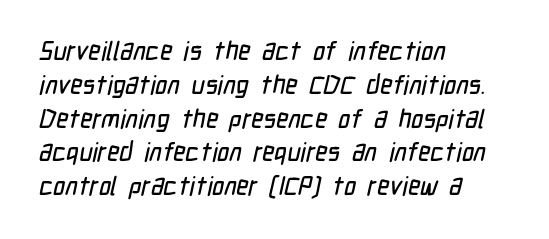
The horizontal fit of the characters is conventional and even. Visually the block forms a straight wall on the left and a jagged coastline on the right. The baseline area is clear. Vertically, the passage feels balanced, rows spaced as you'd expect.
